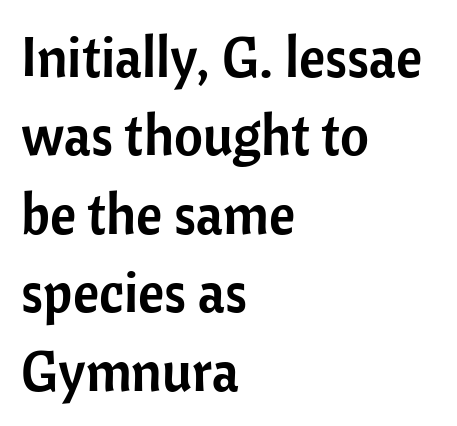
Q: Is the text italic (slanted)? A: No, it is upright.
Q: Is the typeface a serif or a sans-serif typeface? A: Sans-serif.
Q: Is the text underlined? A: No.
Q: How is the paragraph aligned? A: Left-aligned.
Q: Is the spacing between letters normal or unusually wide? A: Normal.
Q: Is the spacing between lines tight, normal or loose? A: Normal.
Q: Width (condensed, normal, or wide)? A: Normal.
Q: Stroke contrast? A: Low.
Q: x-height? A: Medium.
Q: Monospaced? A: No.
